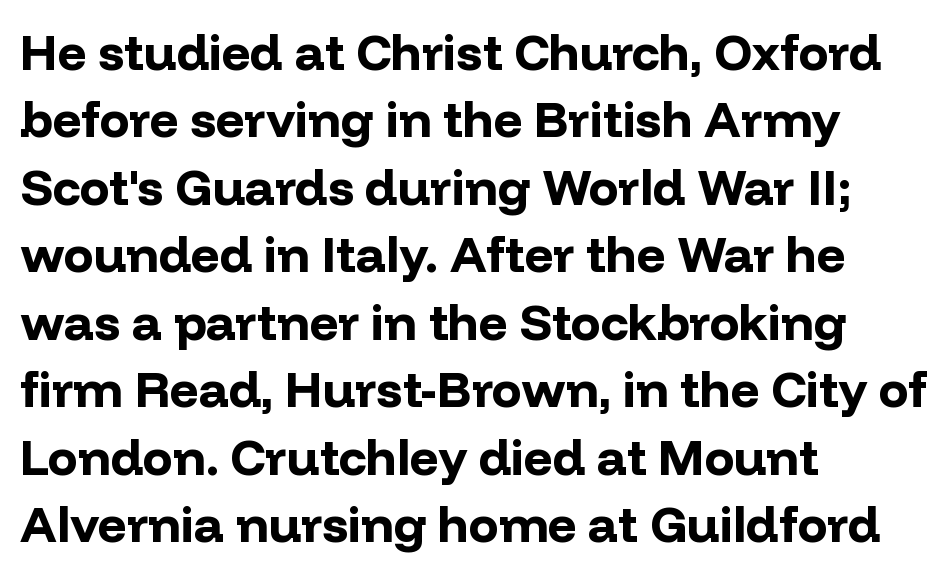
The passage shown is emphatically bold. Spacing between characters is what you'd get straight out of the box. The rendering uses a moderate line-height, typical for paragraphs. Which margin do the lines hug? The left one — the right edge is uneven. Quick note: not italic, upright.
